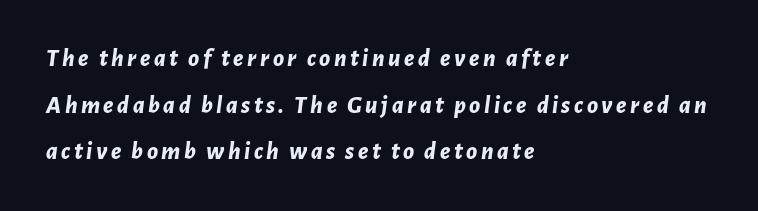
{"italic": "yes", "lean": "right", "slant_degrees": 7, "bold": "yes", "underline": "no", "align": "left", "line_spacing_ratio": 1.87, "glyph_px": 25}
